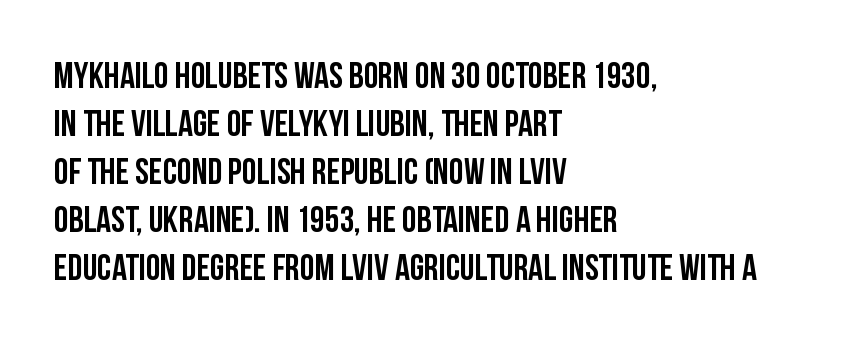
{"serif": "no", "italic": "no", "width": "condensed", "stroke_contrast": "low", "x_height": "large", "monospaced": "no", "underline": "no", "align": "left", "line_spacing": "normal", "line_spacing_ratio": 1.3, "letter_spacing": "normal", "letter_spacing_em": 0.0, "glyph_px": 37}
